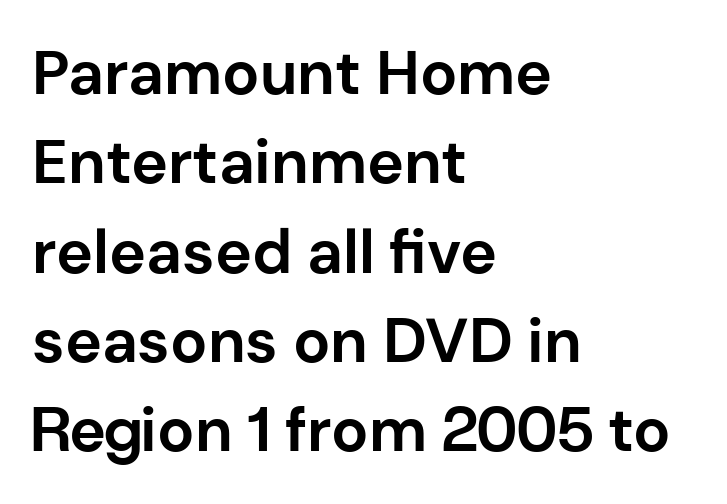
Each line starts at the same left margin while the right side varies. Students, observe: this is what conventionally led text looks like. The strokes are fattened all the way to bold. Words appear dense and cohesive because spacing is normal. The designer went with a sans here, leaving each stem footless. Check the space under the baseline: it is left empty.
